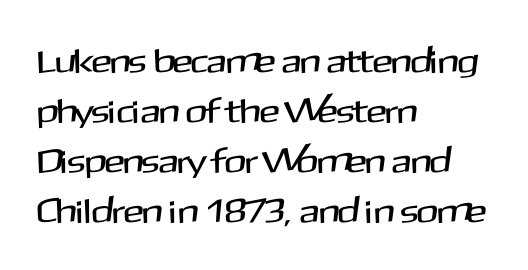
{"serif": "no", "italic": "no", "width": "normal", "stroke_contrast": "medium", "x_height": "medium", "monospaced": "no", "underline": "no", "align": "left", "line_spacing": "normal", "line_spacing_ratio": 1.47, "letter_spacing": "normal", "letter_spacing_em": 0.0, "glyph_px": 34}
